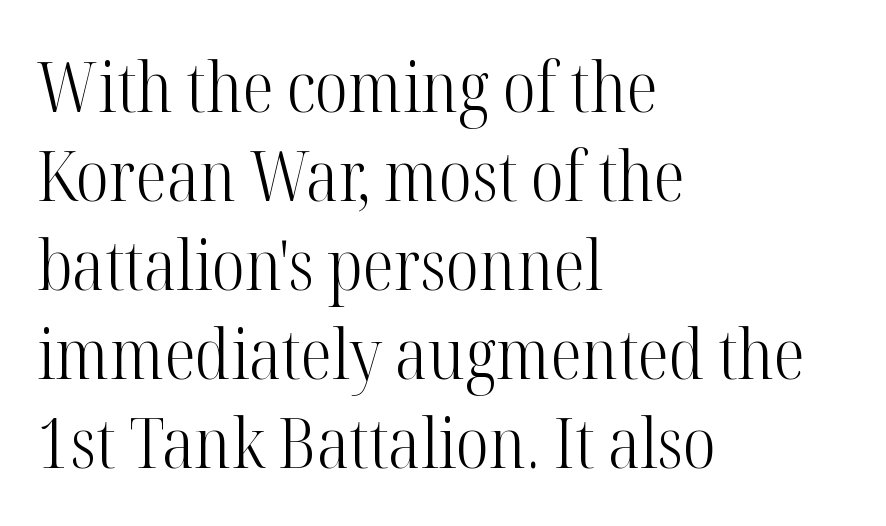
{"serif": "yes", "italic": "no", "bold": "no", "weight": "light", "width": "condensed", "stroke_contrast": "high", "x_height": "medium", "monospaced": "no", "underline": "no", "align": "left", "line_spacing": "normal", "line_spacing_ratio": 1.27, "letter_spacing": "normal", "letter_spacing_em": 0.0, "glyph_px": 70}
